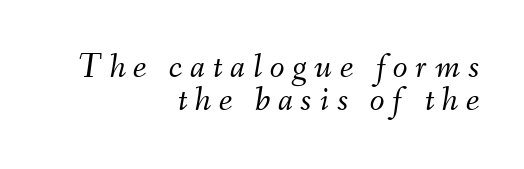
Just letters on the line, the space beneath them empty. Spacing verdict: proportional, widths tailored to each character. The setting favours the right margin, as signatures and pull-quotes sometimes do. Nothing heavy about these letters — not bold at all.
